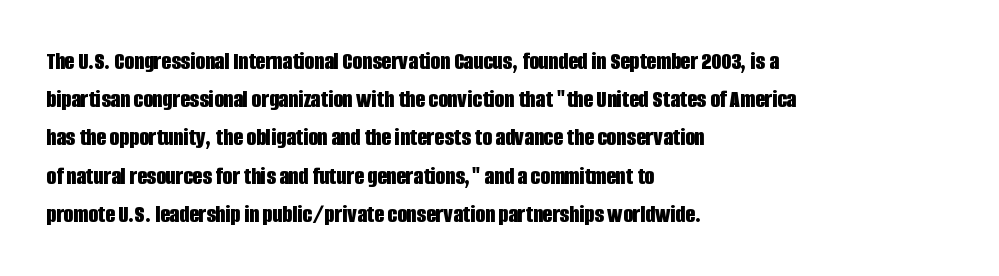
Q: Is the text bold? A: Yes.
Q: Is the text italic (slanted)? A: No, it is upright.
Q: Is the text underlined? A: No.
Q: How is the paragraph aligned? A: Left-aligned.
Q: Is the spacing between letters normal or unusually wide? A: Normal.
Q: Is the spacing between lines tight, normal or loose? A: Normal.
